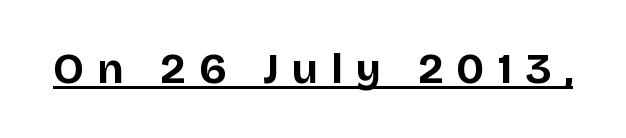
The image shows 43 px bold sans-serif type, upright; set unusually wide letter spacing (+0.31 em), underlined; low stroke contrast and a large x-height.
